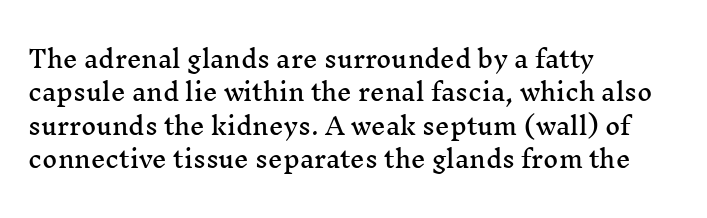
The rendering uses a moderate line-height, typical for paragraphs. These lines were composed using upright roman letters. The gaps between neighbouring characters are ordinary and unremarkable. Has an underline been added? It has not. Line starts are locked; line ends wander.
